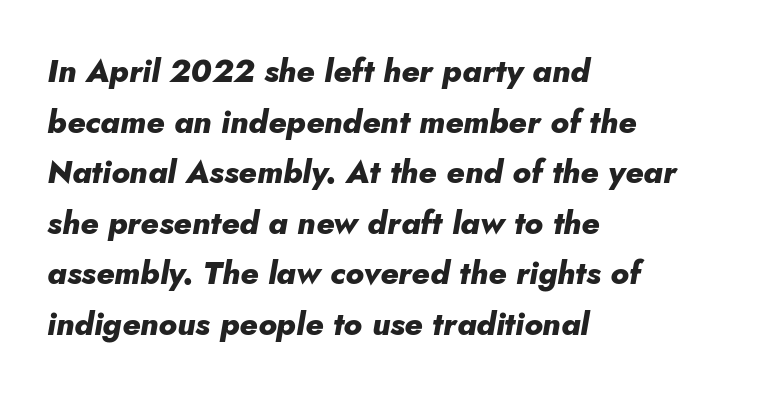
Q: Is the text bold? A: Yes.
Q: Is the text italic (slanted)? A: Yes, it leans right by about 5 degrees.
Q: Is the text underlined? A: No.
Q: How is the paragraph aligned? A: Left-aligned.
Q: Is the spacing between letters normal or unusually wide? A: Normal.
Q: Is the spacing between lines tight, normal or loose? A: Normal.
Q: Width (condensed, normal, or wide)? A: Normal.
Q: Stroke contrast? A: Low.
Q: x-height? A: Small.
Q: Monospaced? A: No.
